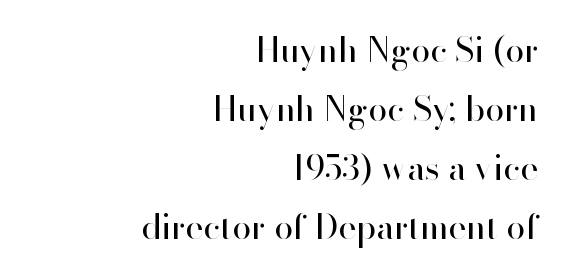
The rendering anchors every line to the right-hand side. Stems and bowls with no extra thickness — not bold. The face used here is a sans, in the tradition of grotesques and geometrics. You could not count columns in this text — the font is proportionally spaced. Plain, unruled lines of type. Look at the tracking — it's just the regular setting, nothing added.
